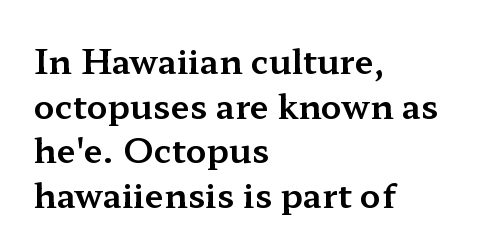
Decoration check: the copy has no underline. Each word holds together tightly as a unit, with standard inter-letter gaps. Horizontal bands of white between lines are of average thickness. Stroke terminals: seriffed. Every character sits straight up, as roman type does. The passage is arranged the way most books set body copy — flush left.
